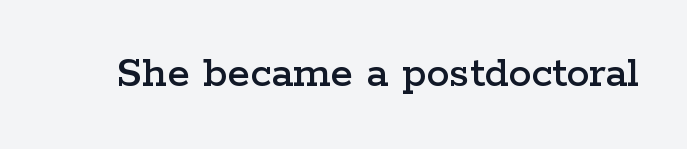
Q: Is the text italic (slanted)? A: No, it is upright.
Q: Is the typeface a serif or a sans-serif typeface? A: Serif.
Q: Is the text underlined? A: No.
Q: Is the spacing between letters normal or unusually wide? A: Normal.
Q: Width (condensed, normal, or wide)? A: Wide.
Q: Stroke contrast? A: Low.
Q: x-height? A: Medium.
Q: Monospaced? A: No.
